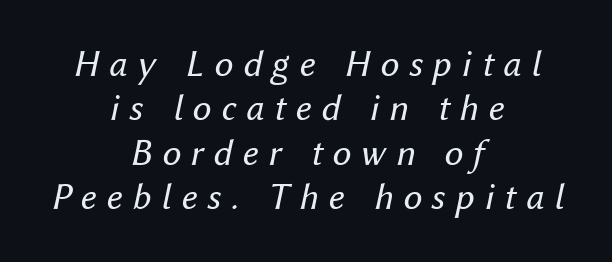
{"italic": "yes", "lean": "right", "slant_degrees": 12, "bold": "no", "weight": "regular", "width": "normal", "stroke_contrast": "medium", "x_height": "medium", "monospaced": "no", "underline": "no", "align": "center", "line_spacing_ratio": 1.17, "letter_spacing": "wide", "letter_spacing_em": 0.26, "glyph_px": 38}
